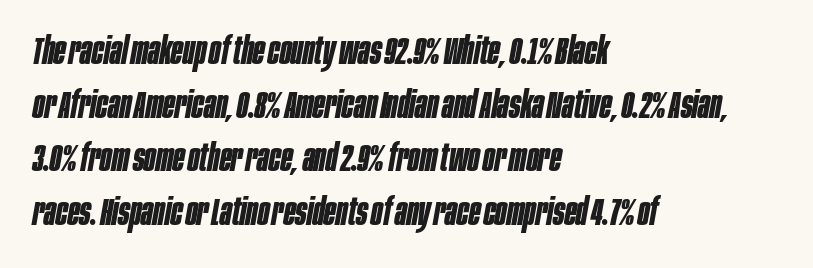
Q: Is the text bold? A: Yes.
Q: Is the text italic (slanted)? A: Yes, it leans right by about 10 degrees.
Q: Is the text underlined? A: No.
Q: How is the paragraph aligned? A: Left-aligned.
Q: Is the spacing between letters normal or unusually wide? A: Normal.
Q: Is the spacing between lines tight, normal or loose? A: Normal.
Q: Width (condensed, normal, or wide)? A: Condensed.
Q: Stroke contrast? A: Low.
Q: x-height? A: Large.
Q: Monospaced? A: No.
